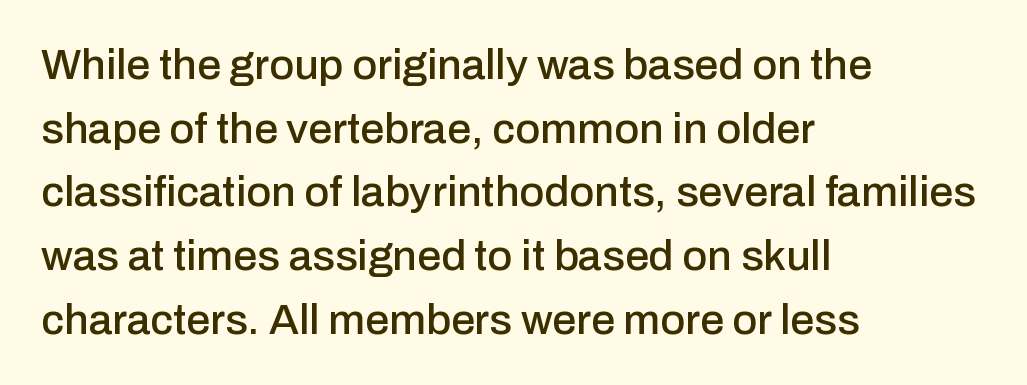
Leading: standard. Where is the straight margin? On the left. These lines are rendered in a variable-pitch font. Inter-character spacing is left at the font's built-in metrics. Tall strokes in this sample are plumb rather than angled. Serif or sans? Sans — the stroke terminals are bare.
